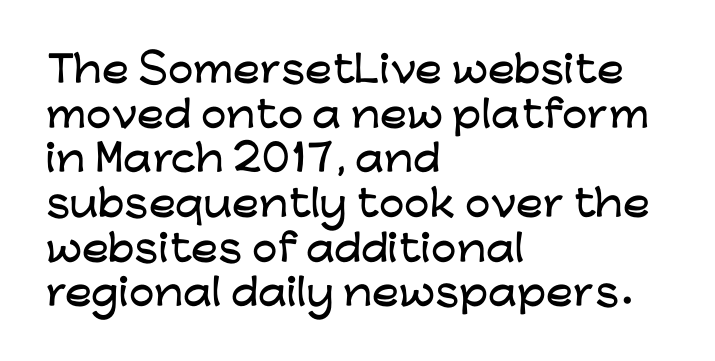
Ordinary non-slanted type is in use. Notice how the passage keeps a crisp vertical edge on the left only. Type without underlining. A typesetter would label this face a sans. The letters advance in unequal steps, a hallmark of proportional type. No extra tracking has been applied to these lines.
